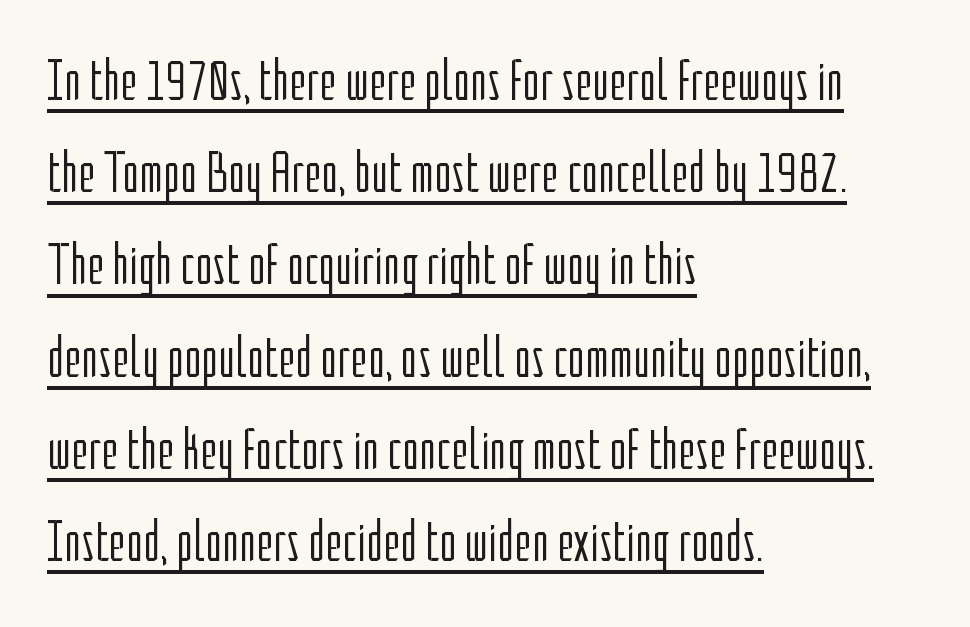
{"serif": "no", "italic": "no", "bold": "no", "weight": "light", "width": "condensed", "stroke_contrast": "low", "x_height": "medium", "monospaced": "no", "underline": "yes", "align": "left", "line_spacing": "normal", "line_spacing_ratio": 1.59, "letter_spacing": "normal", "letter_spacing_em": 0.0, "glyph_px": 58}
